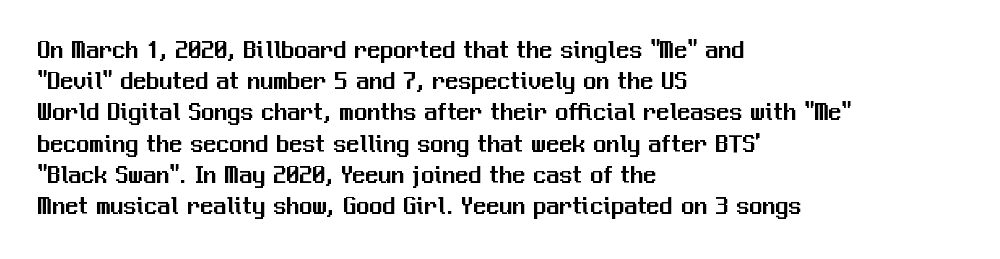
Q: Is the text italic (slanted)? A: No, it is upright.
Q: Is the text underlined? A: No.
Q: How is the paragraph aligned? A: Left-aligned.
Q: Is the spacing between letters normal or unusually wide? A: Normal.
